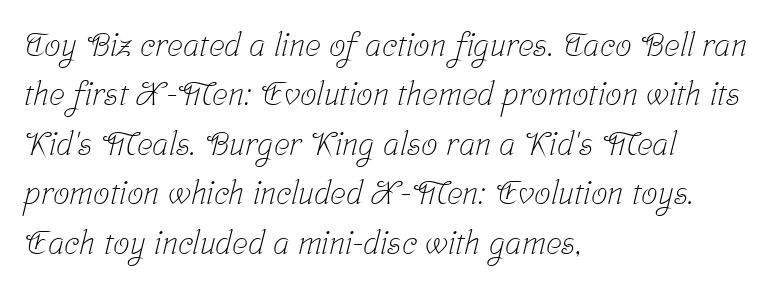
{"serif": "yes", "bold": "no", "weight": "light", "width": "condensed", "stroke_contrast": "low", "x_height": "medium", "monospaced": "no", "underline": "no", "align": "left", "line_spacing": "normal", "line_spacing_ratio": 1.5, "letter_spacing": "normal", "letter_spacing_em": 0.0, "glyph_px": 33}
